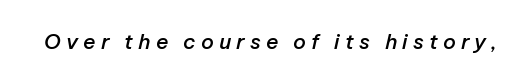
{"italic": "yes", "lean": "right", "slant_degrees": 12, "bold": "semi", "underline": "no", "letter_spacing": "wide", "letter_spacing_em": 0.24, "glyph_px": 21}
